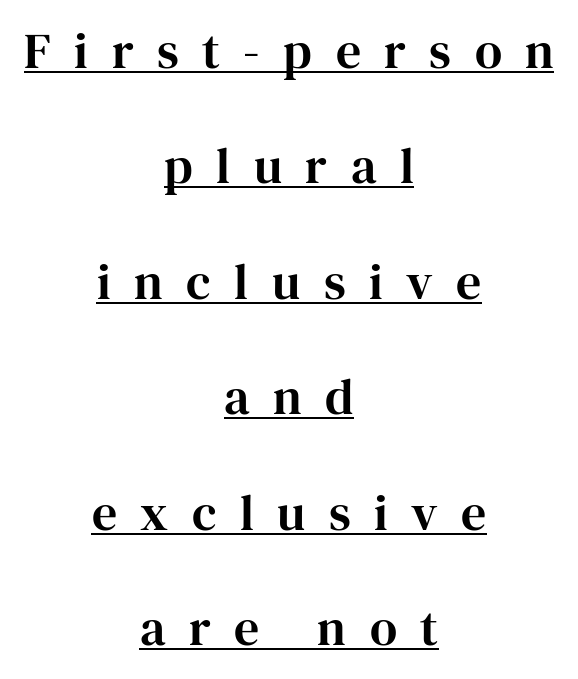
{"serif": "yes", "italic": "no", "width": "normal", "stroke_contrast": "high", "x_height": "medium", "monospaced": "no", "underline": "yes", "align": "center", "line_spacing": "loose", "line_spacing_ratio": 2.31, "letter_spacing": "wide", "letter_spacing_em": 0.47, "glyph_px": 50}
